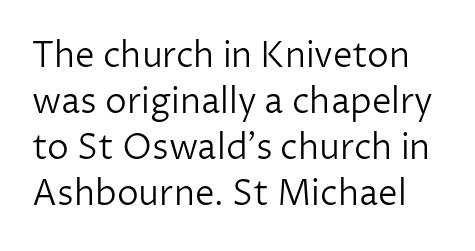
The image shows 35 px light sans-serif type, upright; set normal line spacing (1.31x), normal letter spacing, not underlined; low stroke contrast and a medium x-height.
